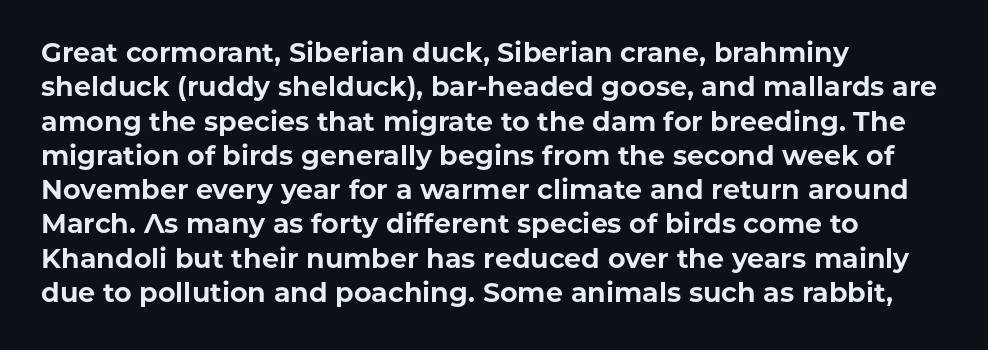
Q: Is the text bold? A: Yes.
Q: Is the text italic (slanted)? A: No, it is upright.
Q: Is the text underlined? A: No.
Q: How is the paragraph aligned? A: Left-aligned.
Q: Is the spacing between letters normal or unusually wide? A: Normal.
Q: Is the spacing between lines tight, normal or loose? A: Normal.
